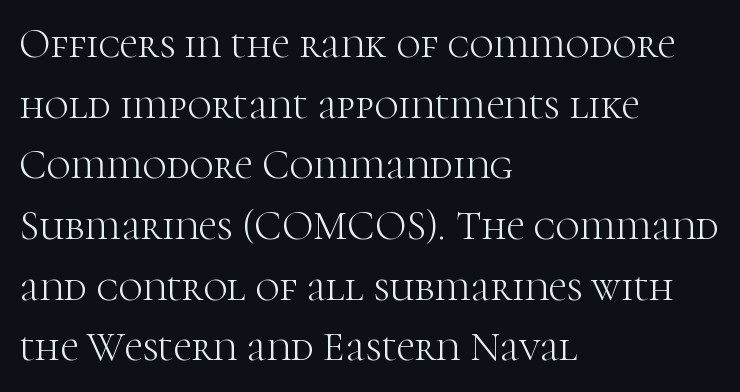
{"serif": "yes", "italic": "no", "bold": "no", "weight": "light", "width": "normal", "stroke_contrast": "high", "x_height": "medium", "monospaced": "no", "underline": "no", "align": "left", "line_spacing": "normal", "line_spacing_ratio": 1.48, "letter_spacing": "normal", "letter_spacing_em": 0.0, "glyph_px": 41}
